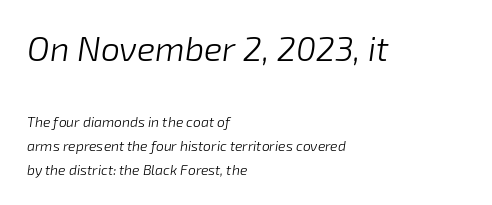
{"italic": "yes", "lean": "right", "slant_degrees": 8, "bold": "no", "weight": "light", "width": "normal", "stroke_contrast": "low", "x_height": "medium", "monospaced": "no", "underline": "no", "align": "left", "line_spacing_ratio": 1.72, "letter_spacing": "normal", "letter_spacing_em": 0.0, "larger_block": "first", "size_ratio": 2.43, "glyph_px": 34}
